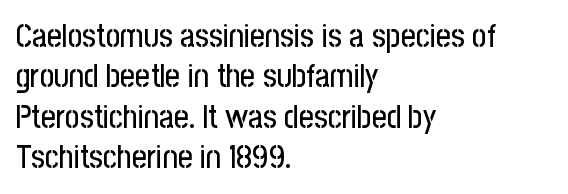
The passage shown has conventional tracking throughout. The letters advance in unequal steps, a hallmark of proportional type. Bare-footed words on every line. This is the regular roman posture of the typeface.
